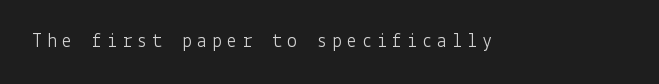
The image shows 20 px text type, upright; set unusually wide letter spacing (+0.25 em), not underlined.
